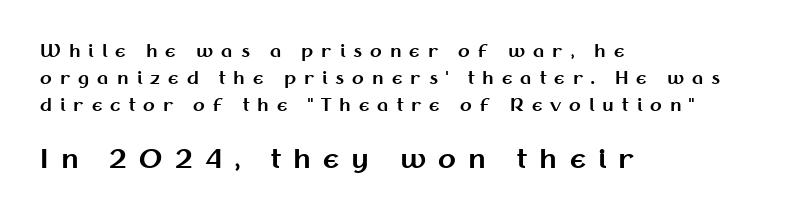
The font's upright variant was chosen for this text. A student would notice the bottom passage is typeset larger than what precedes it. Horizontal bands of white between lines are of average thickness. Weight check: bold — yes, fully. Characters follow at a spacing far wider than the type designer built in.
